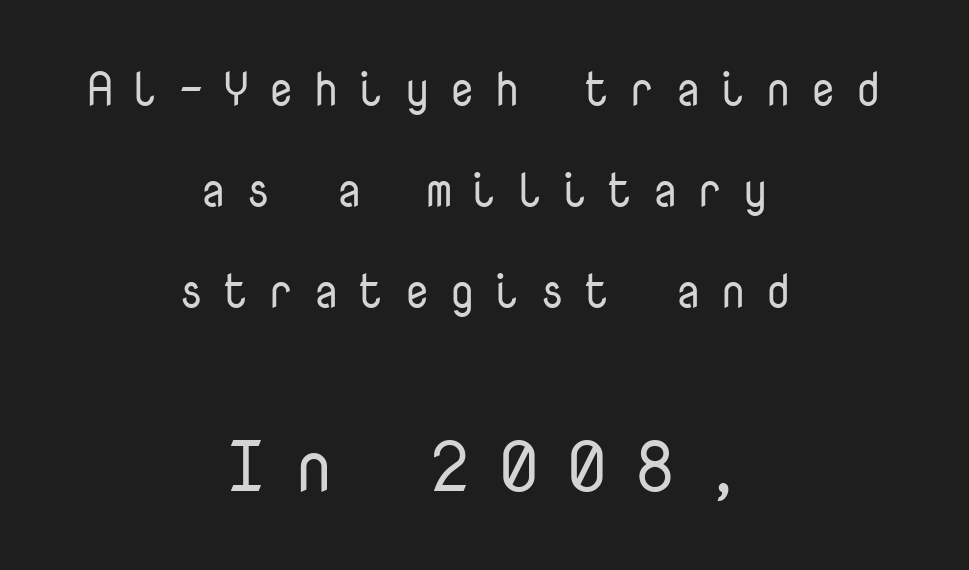
No chunkiness to these letters — they're not bold. Type size steps up from the first block to the second. The area under the type is left untouched. Ascenders rise straight up at ninety degrees.
